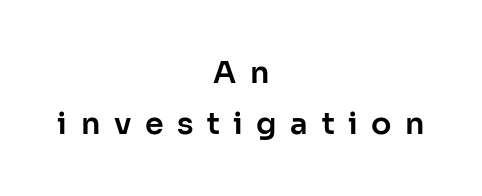
{"serif": "no", "italic": "no", "width": "normal", "stroke_contrast": "low", "x_height": "medium", "monospaced": "no", "underline": "no", "align": "center", "line_spacing": "normal", "line_spacing_ratio": 1.7, "letter_spacing": "wide", "letter_spacing_em": 0.45, "glyph_px": 30}
